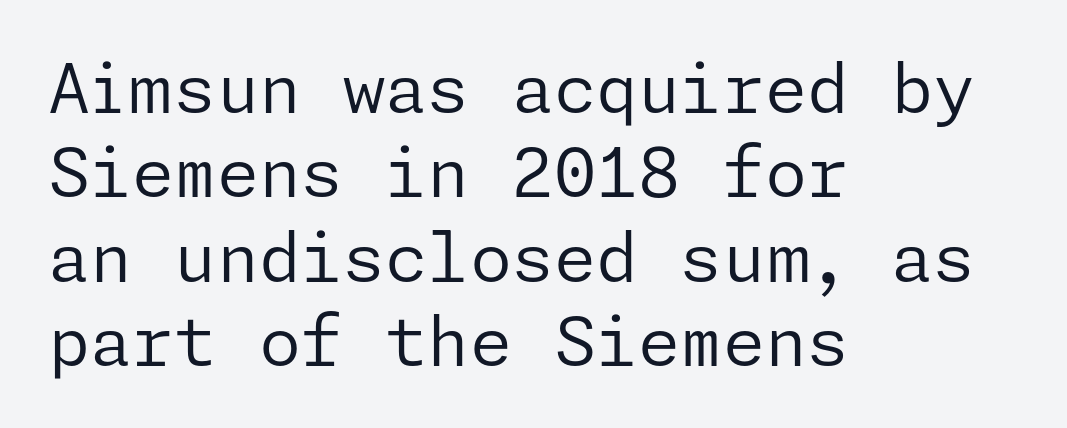
A typesetter would mark this as roman, not italic. The strokes are not fattened; the text isn't bold. The typesetter chose a ragged-right arrangement here. Underlining? Definitely not there. There is no visible air inserted between adjacent glyphs. Grotesque or geometric, the face here clearly has no serifs.
